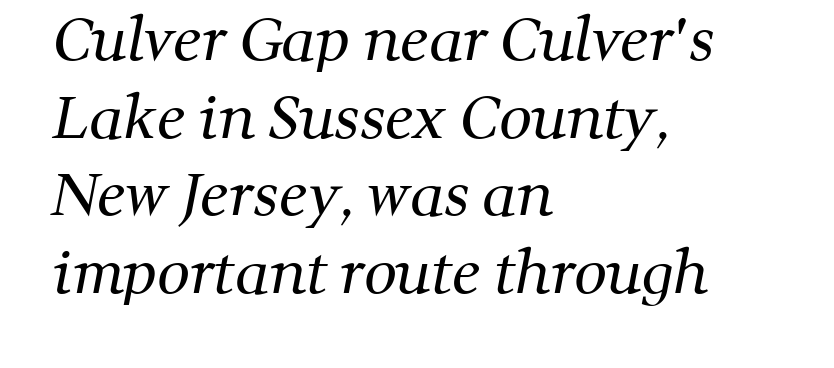
The glyphs in this specimen are seriffed. These lines stack with their left ends in a neat column. Type without underlining. Inter-character spacing is left at the font's built-in metrics. No chunkiness to these letters — they're not bold.
